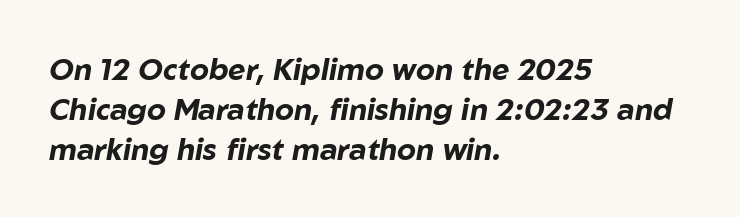
{"italic": "yes", "lean": "right", "slant_degrees": 10, "bold": "yes", "weight": "bold", "width": "normal", "stroke_contrast": "low", "x_height": "medium", "monospaced": "no", "underline": "no", "align": "left", "line_spacing": "normal", "line_spacing_ratio": 1.33, "letter_spacing": "normal", "letter_spacing_em": 0.0, "glyph_px": 30}
